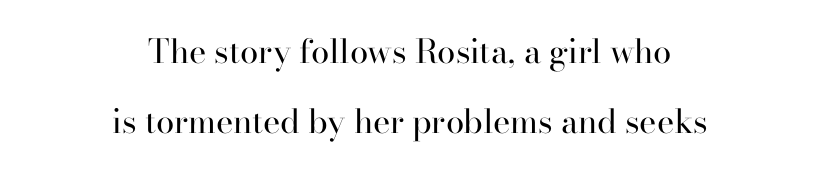
{"serif": "yes", "italic": "no", "bold": "no", "weight": "regular", "width": "normal", "stroke_contrast": "high", "x_height": "small", "monospaced": "no", "underline": "no", "align": "center", "line_spacing": "loose", "line_spacing_ratio": 2.13, "letter_spacing": "normal", "letter_spacing_em": 0.0, "glyph_px": 33}
